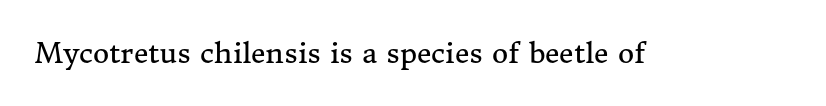
{"serif": "yes", "italic": "no", "bold": "no", "weight": "regular", "width": "normal", "stroke_contrast": "medium", "x_height": "medium", "monospaced": "no", "underline": "no", "letter_spacing": "normal", "letter_spacing_em": 0.0, "glyph_px": 28}
